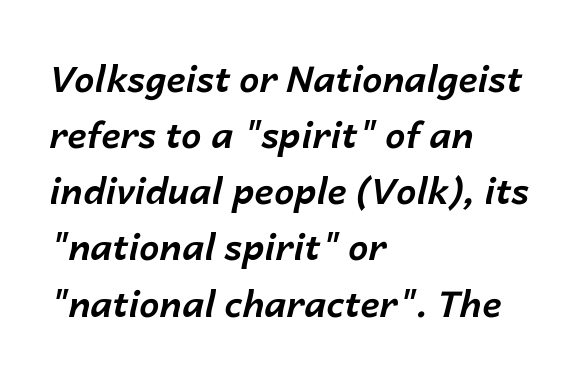
Q: Is the text bold? A: Yes.
Q: Is the text italic (slanted)? A: Yes, it leans right by about 14 degrees.
Q: Is the text underlined? A: No.
Q: How is the paragraph aligned? A: Left-aligned.
Q: Is the spacing between letters normal or unusually wide? A: Normal.
Q: Is the spacing between lines tight, normal or loose? A: Normal.
Q: Width (condensed, normal, or wide)? A: Normal.
Q: Stroke contrast? A: Low.
Q: x-height? A: Medium.
Q: Monospaced? A: No.
